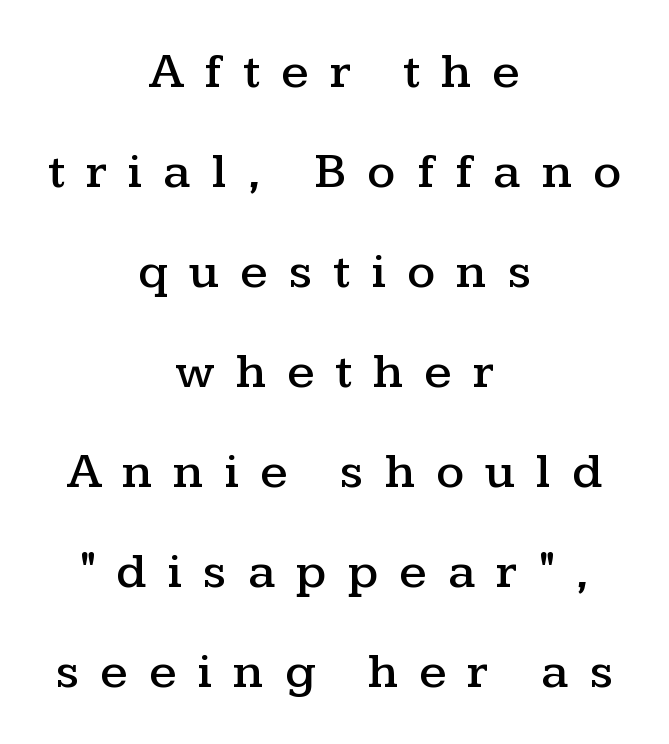
Q: Is the text italic (slanted)? A: No, it is upright.
Q: Is the typeface a serif or a sans-serif typeface? A: Serif.
Q: Is the text underlined? A: No.
Q: How is the paragraph aligned? A: Centered.
Q: Is the spacing between letters normal or unusually wide? A: Unusually wide.
Q: Is the spacing between lines tight, normal or loose? A: Loose.
Q: Width (condensed, normal, or wide)? A: Wide.
Q: Stroke contrast? A: Medium.
Q: x-height? A: Medium.
Q: Monospaced? A: No.
